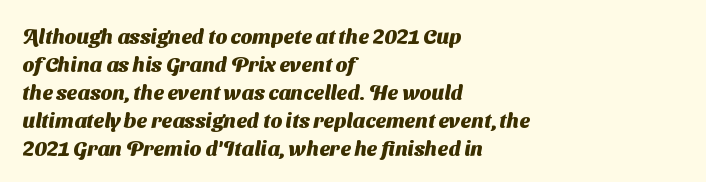
{"bold": "yes", "underline": "no", "align": "left", "line_spacing": "normal", "line_spacing_ratio": 1.33, "letter_spacing": "normal", "letter_spacing_em": 0.0, "glyph_px": 21}
